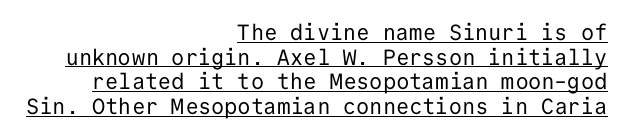
{"italic": "no", "bold": "no", "underline": "yes", "align": "right", "line_spacing": "tight", "line_spacing_ratio": 1.12, "letter_spacing": "normal", "letter_spacing_em": 0.0, "glyph_px": 22}
